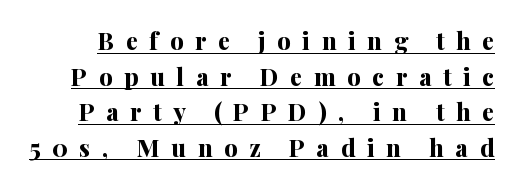
{"italic": "no", "bold": "yes", "underline": "yes", "line_spacing": "normal", "line_spacing_ratio": 1.48, "letter_spacing": "wide", "letter_spacing_em": 0.48, "glyph_px": 24}
